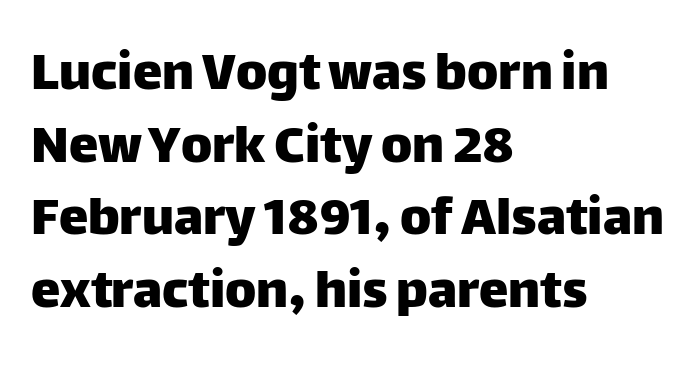
The image shows 59 px sans-serif type, upright; set left-aligned, line spacing 1.23x, normal letter spacing, not underlined; low stroke contrast and a large x-height.
